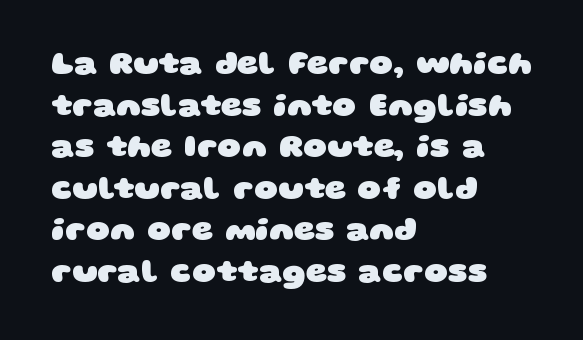
The image shows 33 px heavy, wide sans-serif type; set left-aligned, normal line spacing (1.26x), normal letter spacing, not underlined; low stroke contrast and a large x-height.
